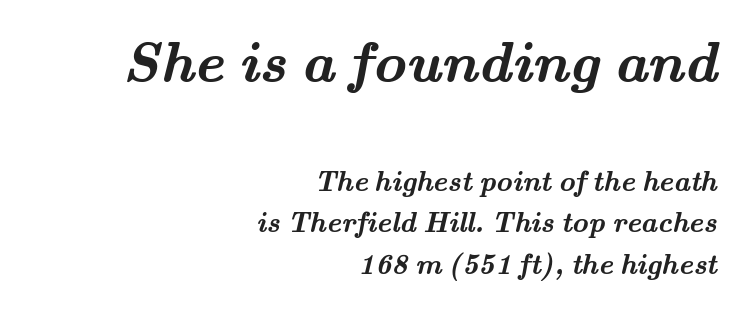
The rendering shrinks the type as you move from the upper chunk to the lower. You could not count columns in this text — the font is proportionally spaced. Reading down the block, your eye finds every line finishing at a fixed right position. Compared with an ordinary text face, these strokes are far heavier — a full bold. Lines of text with bare space underneath. Is there much room between lines? A standard amount, neither cramped nor airy.
